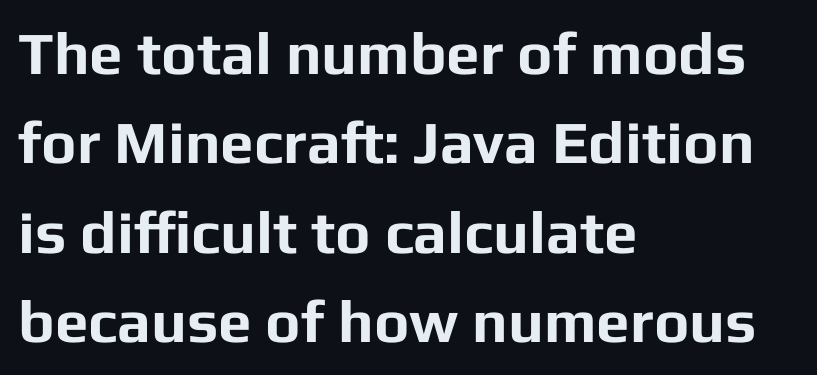
Q: Is the text bold? A: Yes.
Q: Is the text italic (slanted)? A: No, it is upright.
Q: Is the typeface a serif or a sans-serif typeface? A: Sans-serif.
Q: Is the text underlined? A: No.
Q: How is the paragraph aligned? A: Left-aligned.
Q: Is the spacing between letters normal or unusually wide? A: Normal.
Q: Is the spacing between lines tight, normal or loose? A: Normal.
Q: Width (condensed, normal, or wide)? A: Normal.
Q: Stroke contrast? A: Low.
Q: x-height? A: Medium.
Q: Monospaced? A: No.
